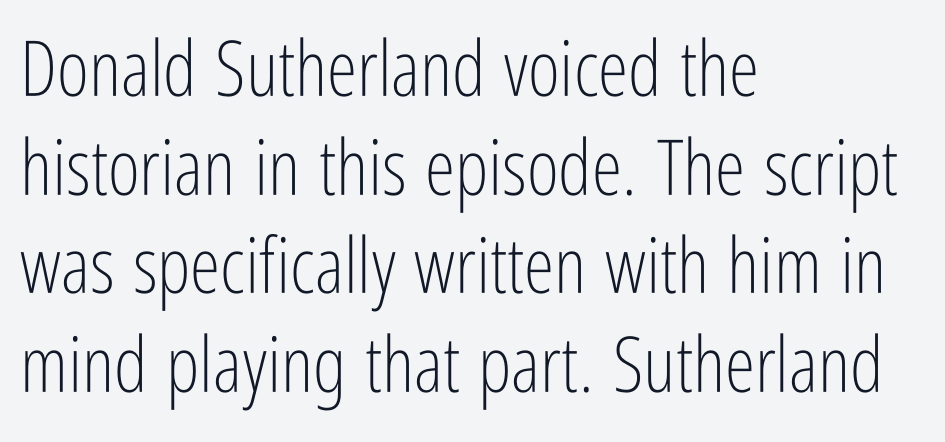
{"serif": "no", "italic": "no", "bold": "no", "weight": "light", "width": "condensed", "stroke_contrast": "low", "x_height": "medium", "monospaced": "no", "underline": "no", "align": "left", "line_spacing": "normal", "line_spacing_ratio": 1.28, "letter_spacing": "normal", "letter_spacing_em": 0.0, "glyph_px": 77}
